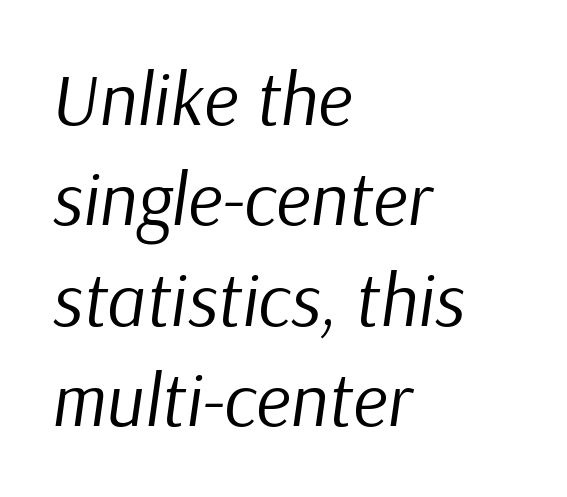
{"italic": "yes", "lean": "right", "slant_degrees": 9, "bold": "no", "weight": "regular", "width": "normal", "stroke_contrast": "low", "x_height": "medium", "monospaced": "no", "underline": "no", "align": "left", "line_spacing": "normal", "line_spacing_ratio": 1.34, "letter_spacing": "normal", "letter_spacing_em": 0.0, "glyph_px": 75}
